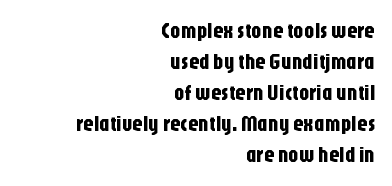
Compared with typical body copy, the letter spacing here is the same. Clear beneath every line of the passage. Quick note: not italic, upright. Is the block centered? No — it sits flush against the right margin.
